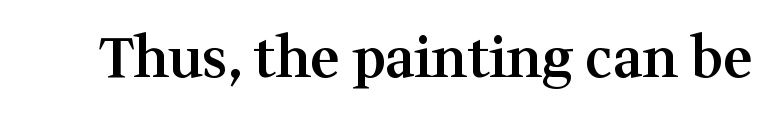
Q: Is the text bold? A: Semi-bold.
Q: Is the text italic (slanted)? A: No, it is upright.
Q: Is the typeface a serif or a sans-serif typeface? A: Serif.
Q: Is the text underlined? A: No.
Q: Is the spacing between letters normal or unusually wide? A: Normal.
Q: Width (condensed, normal, or wide)? A: Normal.
Q: Stroke contrast? A: Medium.
Q: x-height? A: Medium.
Q: Monospaced? A: No.
